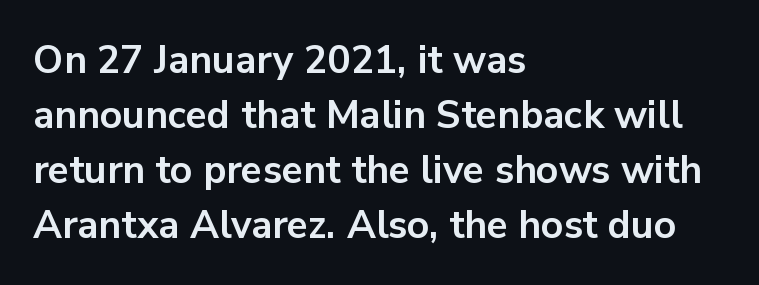
Style check: upright. Descenders hang freely into open space. One glance says typical: line gaps are just what's usual. This sample is left-justified, so line endings fall wherever the words run out. Does the type have serifs? No, each stem ends abruptly. Heavy-handed strokes throughout: this text is bold.
